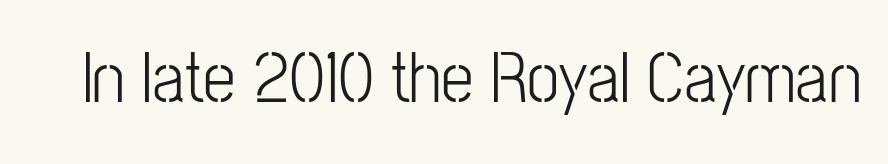
Q: Is the text italic (slanted)? A: No, it is upright.
Q: Is the typeface a serif or a sans-serif typeface? A: Sans-serif.
Q: Is the text underlined? A: No.
Q: Is the spacing between letters normal or unusually wide? A: Normal.
Q: Width (condensed, normal, or wide)? A: Condensed.
Q: Stroke contrast? A: Low.
Q: x-height? A: Medium.
Q: Monospaced? A: No.
